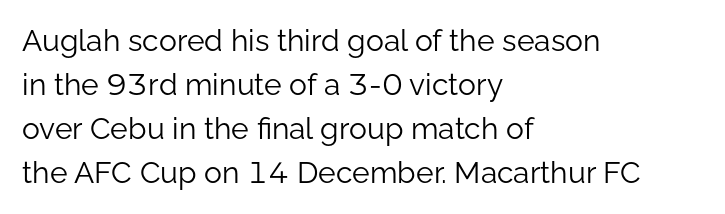
{"serif": "no", "italic": "no", "bold": "no", "weight": "light", "width": "normal", "stroke_contrast": "low", "x_height": "medium", "monospaced": "no", "underline": "no", "align": "left", "line_spacing": "normal", "line_spacing_ratio": 1.47, "letter_spacing": "normal", "letter_spacing_em": 0.0, "glyph_px": 30}
